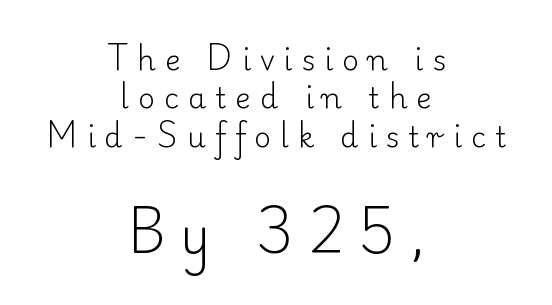
A student would call this center alignment; a typographer would say set centered. The face used here is proportionally spaced, like ordinary book or web type. Vertical stems look standard width or narrower in stroke. Scale increases going downward across the two blocks. The space between consecutive lines is moderate. Rendered with straight, roman letterforms.
